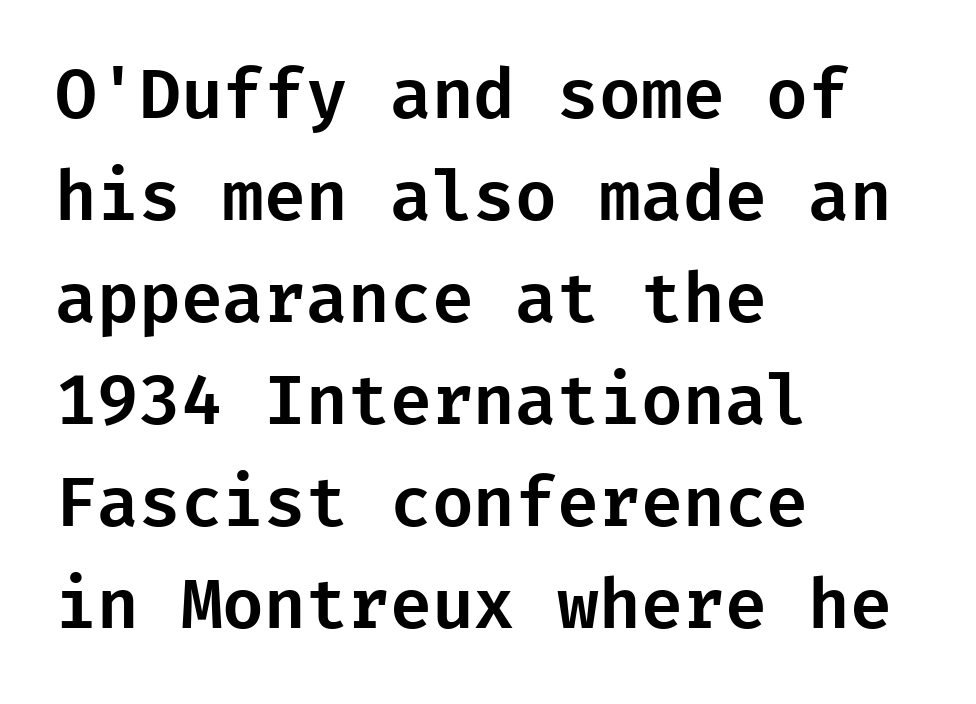
{"serif": "no", "italic": "no", "width": "normal", "stroke_contrast": "low", "x_height": "medium", "underline": "no", "align": "left", "line_spacing": "normal", "line_spacing_ratio": 1.5, "letter_spacing": "normal", "letter_spacing_em": 0.0, "glyph_px": 68}
